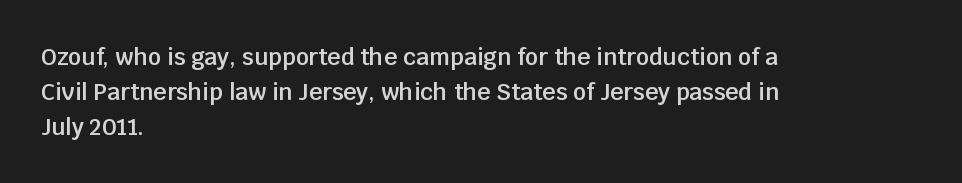
Teacher's note: observe the even left margin — that is flush-left alignment. The letters stand upright; this is a roman face. The string is rendered with underlining switched off. A somewhat darkened texture: the type is semibold rather than bold.
